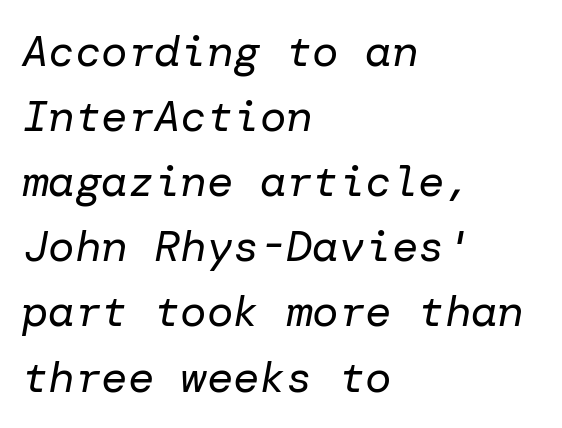
Check under the words: just untouched page. The type is set solid horizontally, with unmodified tracking. The weight tops out at a normal text grade. Left-aligned paragraph, ragged on the right. Slant detected: the letters are inclined. These lines sit exactly where default settings would place them.
